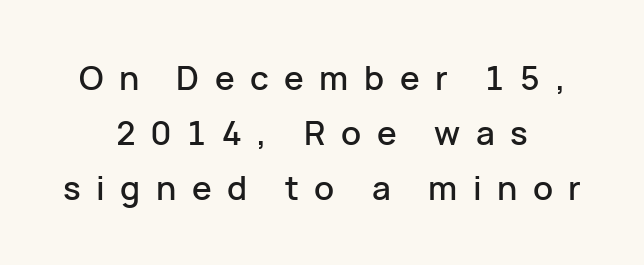
Characters remain perfectly vertical along every line. In CSS terms this would be text-align: center. Font category for this specimen: sans-serif. Looks like regular typesetting: each glyph gets only the width it needs. Lines of text with bare space underneath.
